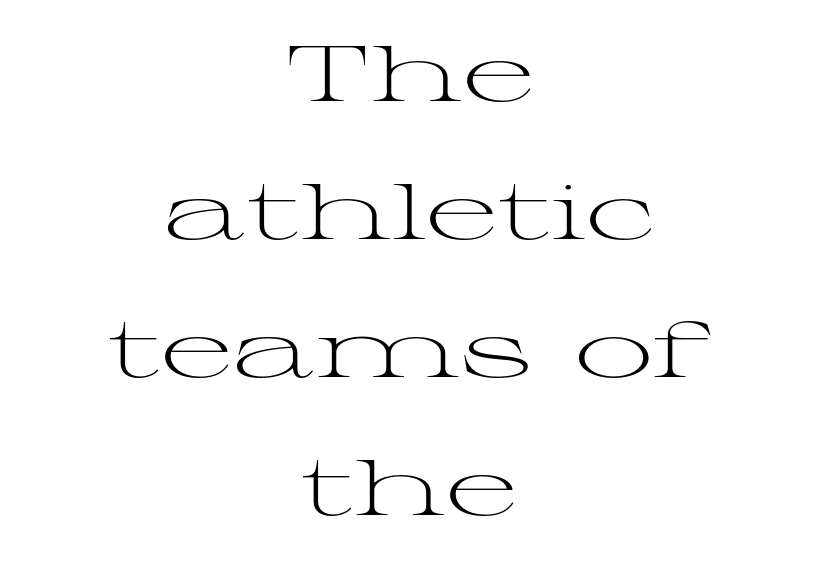
Q: Is the text bold? A: No.
Q: Is the text italic (slanted)? A: No, it is upright.
Q: Is the typeface a serif or a sans-serif typeface? A: Serif.
Q: Is the text underlined? A: No.
Q: How is the paragraph aligned? A: Centered.
Q: Is the spacing between letters normal or unusually wide? A: Normal.
Q: Width (condensed, normal, or wide)? A: Wide.
Q: Stroke contrast? A: Medium.
Q: x-height? A: Medium.
Q: Monospaced? A: No.
